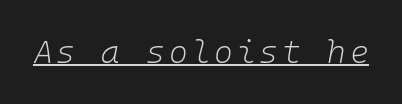
{"italic": "yes", "lean": "right", "slant_degrees": 10, "bold": "no", "weight": "light", "width": "normal", "stroke_contrast": "low", "x_height": "medium", "monospaced": "yes", "underline": "yes", "glyph_px": 32}
